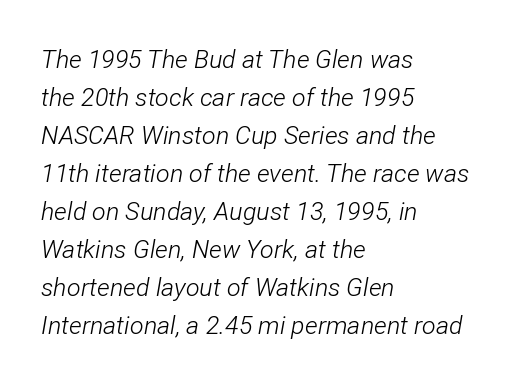
The vertical gap from one line to the next is medium. You could call the tracking neutral — neither tight nor loose. Bare-footed words on every line. Horizontal alignment here is leftward, the default for most running prose. Stems here are at most as thick as an everyday book face. Notice how the stems are inclined rather than vertical — that's the hallmark of italics.
